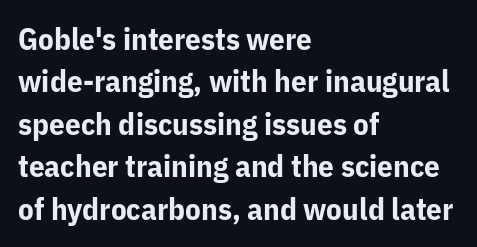
{"serif": "no", "italic": "no", "bold": "yes", "weight": "bold", "width": "normal", "stroke_contrast": "low", "x_height": "medium", "monospaced": "no", "underline": "no", "align": "left", "line_spacing": "normal", "line_spacing_ratio": 1.37, "letter_spacing": "normal", "letter_spacing_em": 0.0, "glyph_px": 31}
